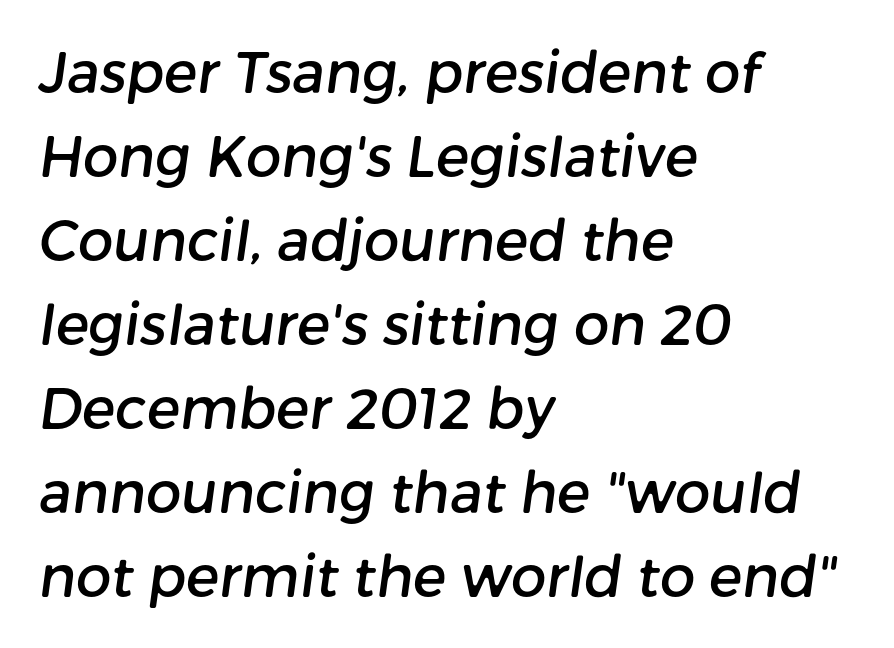
The image shows 56 px sans-serif type; set left-aligned, normal line spacing (1.5x), normal letter spacing, not underlined; low stroke contrast and a medium x-height.
